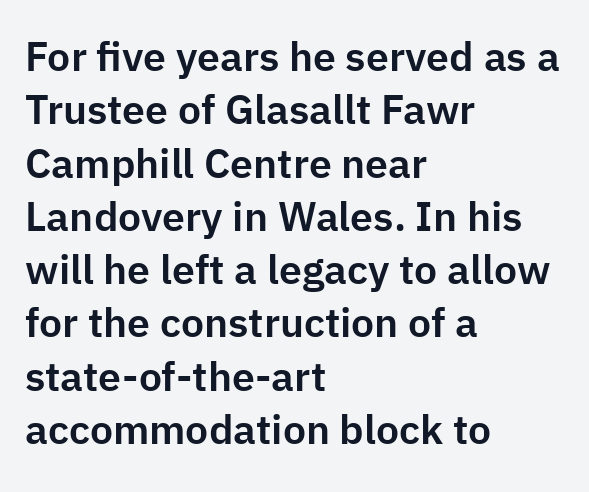
The image shows 41 px sans-serif type, upright; set left-aligned, normal line spacing (1.3x), normal letter spacing, not underlined; low stroke contrast and a medium x-height.
